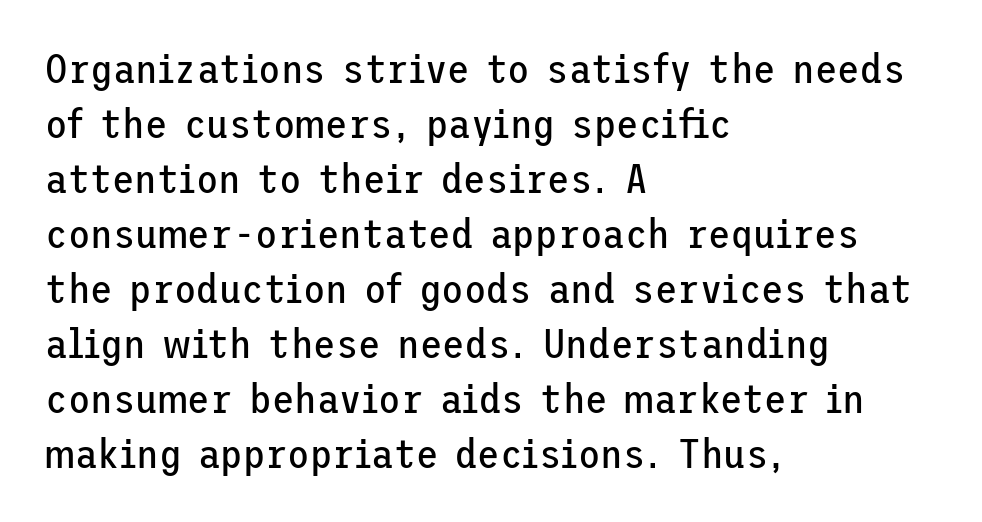
Leftover space on each line is placed entirely after the last word. The passage shown stacks its lines at a standard gap. Words float on clear page, feet unadorned. The letterforms sit shoulder to shoulder at normal distance.
